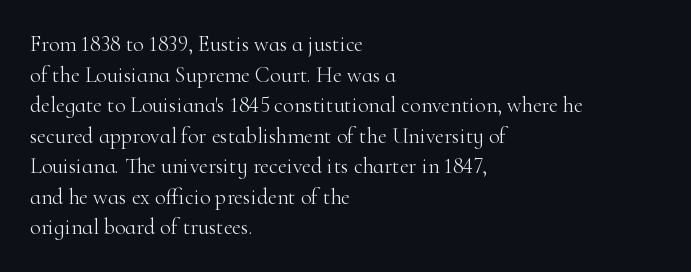
{"italic": "no", "bold": "no", "underline": "no", "align": "left", "line_spacing": "normal", "line_spacing_ratio": 1.39, "letter_spacing": "normal", "letter_spacing_em": 0.0, "glyph_px": 22}
